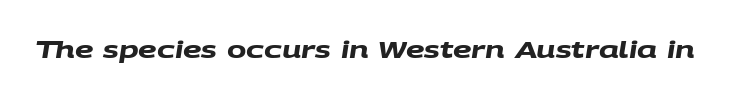
{"bold": "yes", "underline": "no", "letter_spacing": "normal", "letter_spacing_em": 0.0, "glyph_px": 23}
